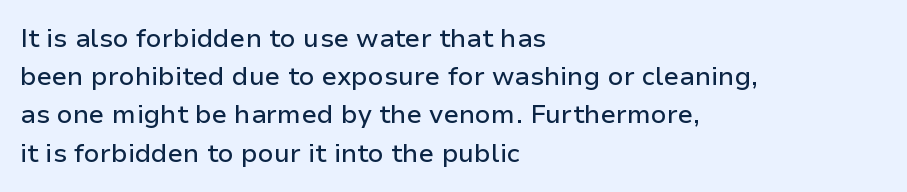
Q: Is the text italic (slanted)? A: No, it is upright.
Q: Is the text underlined? A: No.
Q: How is the paragraph aligned? A: Left-aligned.
Q: Is the spacing between letters normal or unusually wide? A: Normal.
Q: Is the spacing between lines tight, normal or loose? A: Normal.
